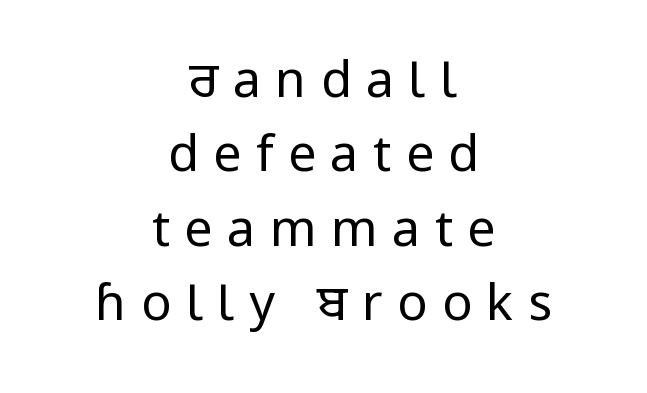
{"serif": "no", "italic": "no", "bold": "no", "weight": "regular", "width": "normal", "stroke_contrast": "low", "x_height": "medium", "monospaced": "no", "underline": "no", "align": "center", "line_spacing": "normal", "line_spacing_ratio": 1.49, "letter_spacing": "wide", "letter_spacing_em": 0.29, "glyph_px": 50}
